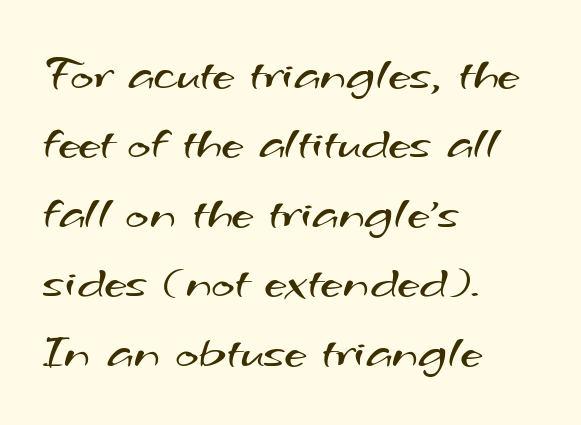
Every row of glyphs begins at an identical x-position on the left. Only glyphs here, with clear space below each row. Is this a fixed-width face? No — the glyphs have proportional, varying widths. The passage shown stacks its lines at a standard gap.
